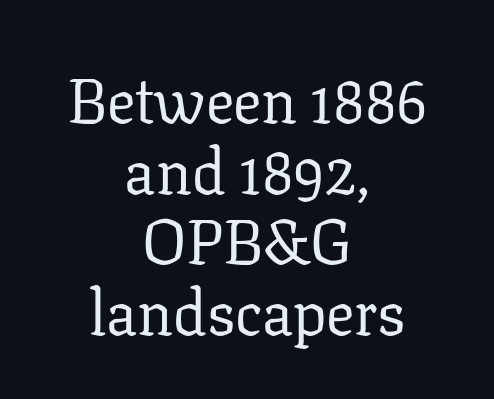
{"serif": "yes", "italic": "no", "bold": "no", "weight": "regular", "width": "normal", "stroke_contrast": "low", "x_height": "medium", "monospaced": "no", "underline": "no", "align": "center", "line_spacing": "tight", "line_spacing_ratio": 1.12, "letter_spacing": "normal", "letter_spacing_em": 0.0, "glyph_px": 63}
